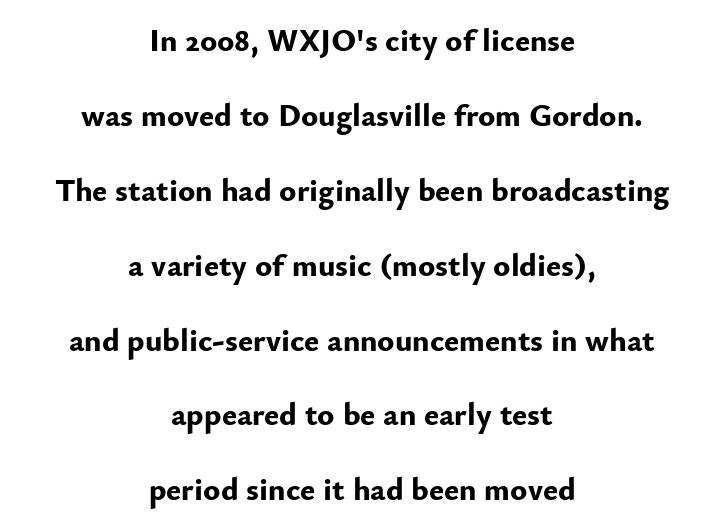
Q: Is the text bold? A: Yes.
Q: Is the text italic (slanted)? A: No, it is upright.
Q: Is the typeface a serif or a sans-serif typeface? A: Sans-serif.
Q: Is the text underlined? A: No.
Q: How is the paragraph aligned? A: Centered.
Q: Is the spacing between letters normal or unusually wide? A: Normal.
Q: Is the spacing between lines tight, normal or loose? A: Loose.
Q: Width (condensed, normal, or wide)? A: Normal.
Q: Stroke contrast? A: Low.
Q: x-height? A: Small.
Q: Monospaced? A: No.
